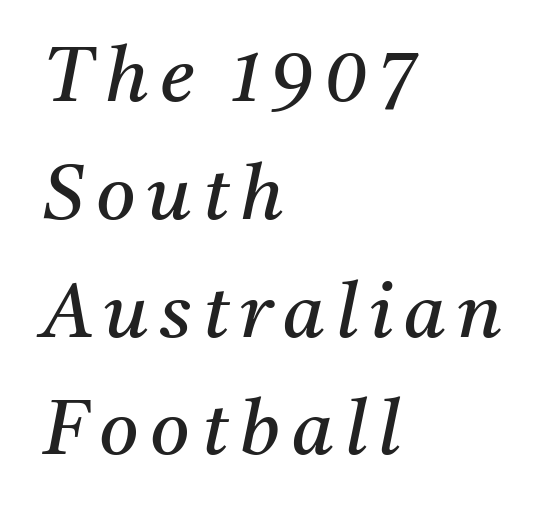
The image shows 76 px regular-weight serif type, italic (leaning right); set left-aligned, normal line spacing (1.55x), not underlined; medium stroke contrast and a medium x-height.
